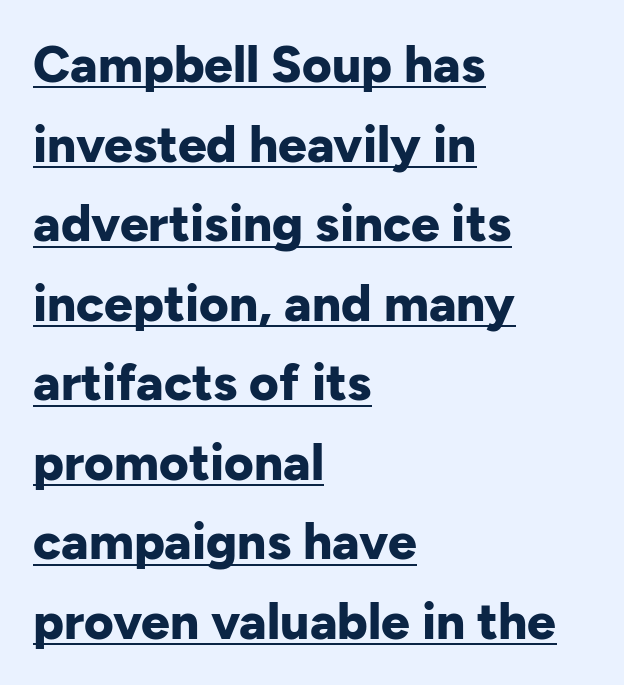
The image shows 51 px bold sans-serif type, upright; set left-aligned, normal line spacing (1.56x), normal letter spacing, underlined; low stroke contrast and a medium x-height.
